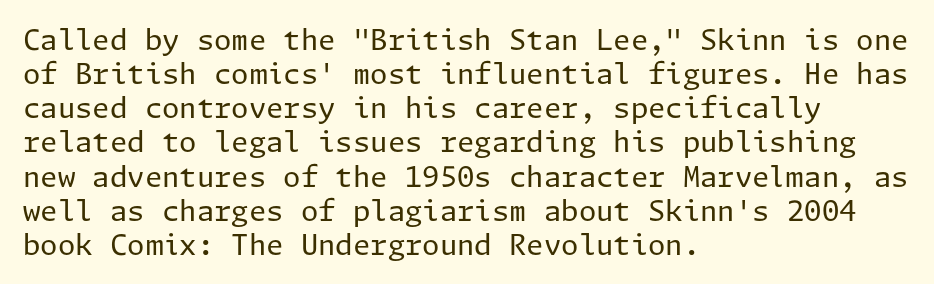
The image shows 28 px regular-weight sans-serif type, upright; set left-aligned, line spacing 1.22x, normal letter spacing, not underlined; low stroke contrast and a medium x-height.
